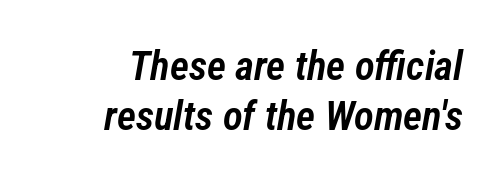
The image shows 41 px semibold, condensed type, italic (leaning right); set line spacing 1.23x, normal letter spacing, not underlined; low stroke contrast and a medium x-height.
